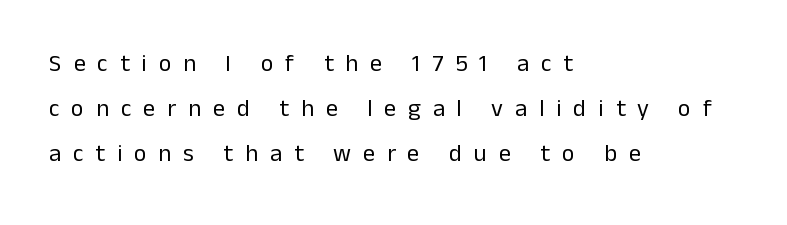
{"italic": "no", "bold": "no", "underline": "no", "align": "left", "line_spacing_ratio": 1.87, "letter_spacing": "wide", "letter_spacing_em": 0.5, "glyph_px": 24}
